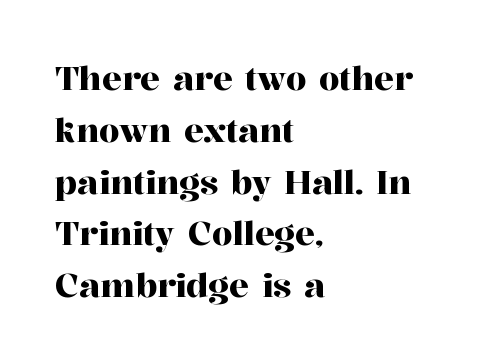
Q: Is the text italic (slanted)? A: No, it is upright.
Q: Is the typeface a serif or a sans-serif typeface? A: Serif.
Q: Is the text underlined? A: No.
Q: How is the paragraph aligned? A: Left-aligned.
Q: Is the spacing between letters normal or unusually wide? A: Normal.
Q: Is the spacing between lines tight, normal or loose? A: Normal.
Q: Width (condensed, normal, or wide)? A: Normal.
Q: Stroke contrast? A: High.
Q: x-height? A: Medium.
Q: Monospaced? A: No.
